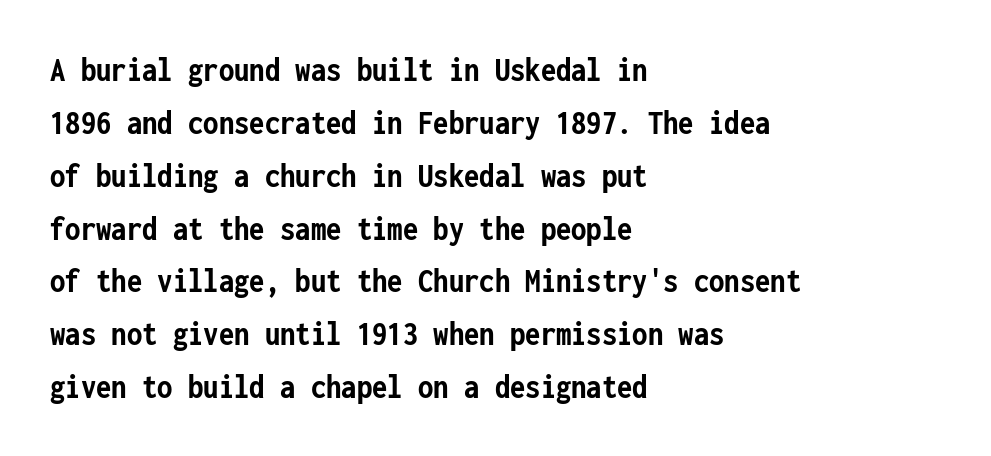
Serifs: no, the terminals of the letterforms are clean. Does the leading feel generous? No, just average. The passage is arranged the way most books set body copy — flush left. This sample has the even, mechanical cadence of fixed-width lettering.
